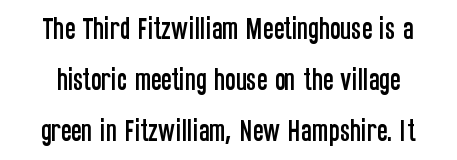
{"italic": "no", "underline": "no", "line_spacing": "loose", "line_spacing_ratio": 2.05, "letter_spacing": "normal", "letter_spacing_em": 0.0, "glyph_px": 25}
